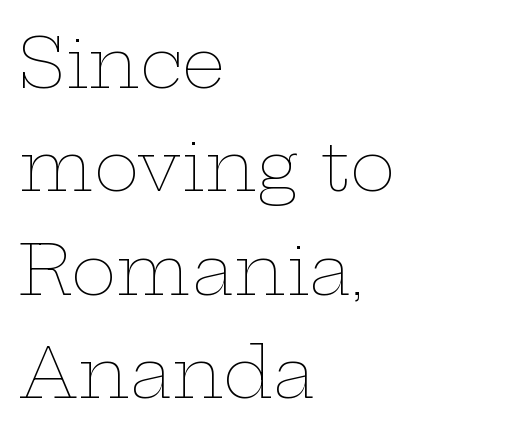
Q: Is the text bold? A: No.
Q: Is the text italic (slanted)? A: No, it is upright.
Q: Is the text underlined? A: No.
Q: How is the paragraph aligned? A: Left-aligned.
Q: Is the spacing between letters normal or unusually wide? A: Normal.
Q: Is the spacing between lines tight, normal or loose? A: Normal.
Q: Width (condensed, normal, or wide)? A: Wide.
Q: Stroke contrast? A: Low.
Q: x-height? A: Medium.
Q: Monospaced? A: No.
